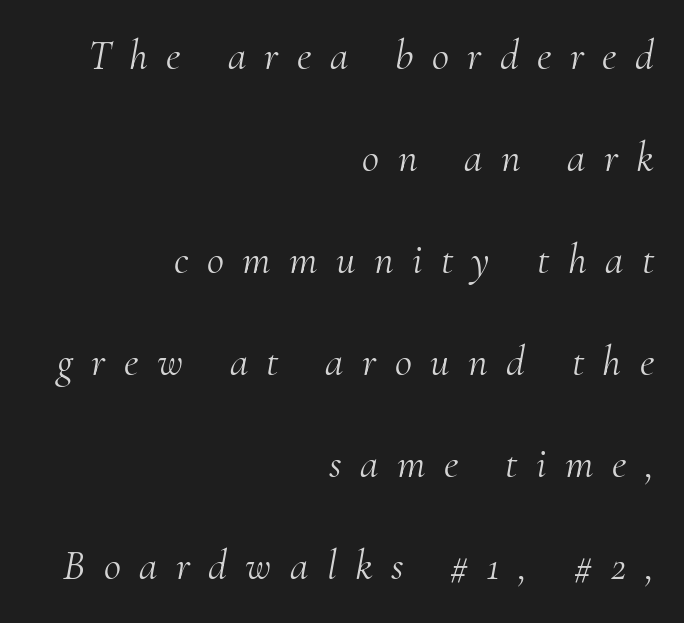
One-word summary of the alignment: right. Proportional: the letters do not fall into vertical columns. Between one letter and the next there's a generous, obvious gap. This sample uses an oblique cut, with every glyph tilted off the vertical.
